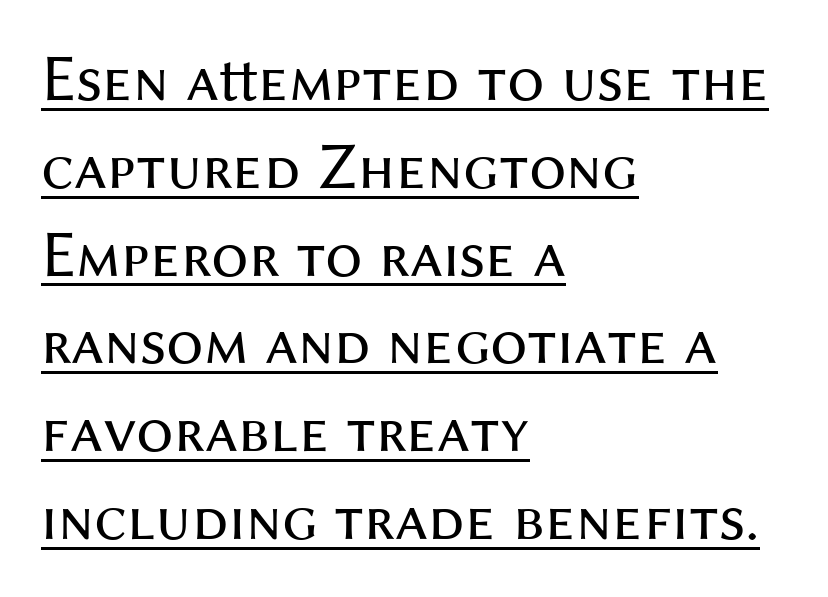
Q: Is the text bold? A: No.
Q: Is the text italic (slanted)? A: No, it is upright.
Q: Is the typeface a serif or a sans-serif typeface? A: Sans-serif.
Q: Is the text underlined? A: Yes.
Q: How is the paragraph aligned? A: Left-aligned.
Q: Is the spacing between letters normal or unusually wide? A: Normal.
Q: Is the spacing between lines tight, normal or loose? A: Normal.
Q: Width (condensed, normal, or wide)? A: Normal.
Q: Stroke contrast? A: Medium.
Q: x-height? A: Medium.
Q: Monospaced? A: No.
